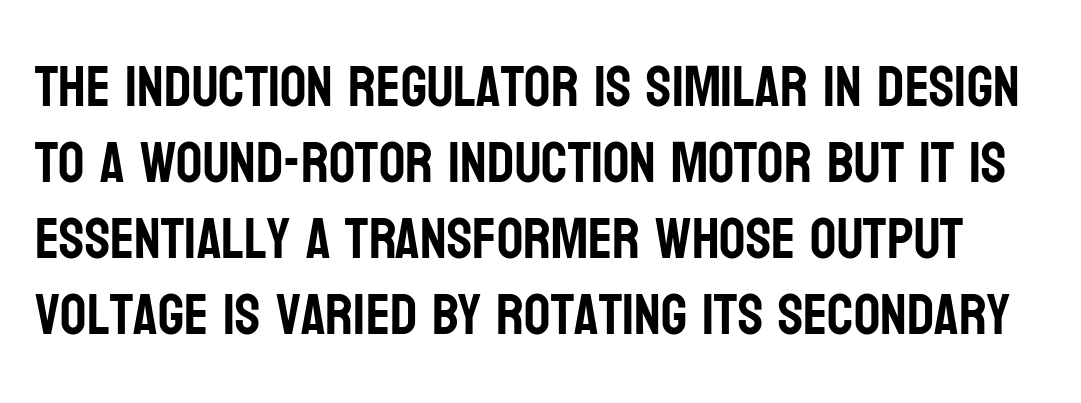
The image shows 58 px condensed sans-serif type, upright; set normal line spacing (1.31x), normal letter spacing, not underlined; low stroke contrast and a large x-height.
